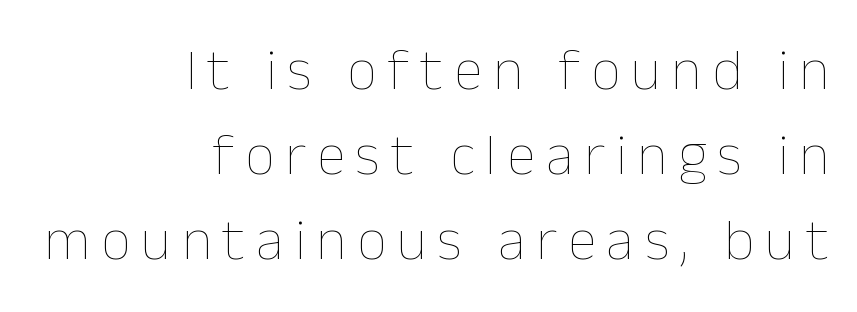
{"italic": "no", "bold": "no", "weight": "thin", "width": "normal", "stroke_contrast": "low", "x_height": "medium", "monospaced": "no", "underline": "no", "align": "right", "line_spacing": "normal", "line_spacing_ratio": 1.44, "glyph_px": 59}
